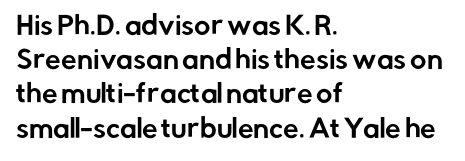
{"italic": "no", "underline": "no", "align": "left", "line_spacing": "normal", "line_spacing_ratio": 1.37, "letter_spacing": "normal", "letter_spacing_em": 0.0, "glyph_px": 25}
